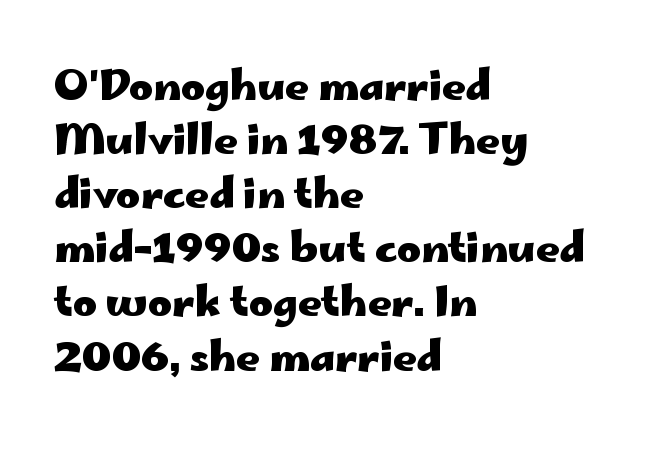
Vertically, the passage feels balanced, rows spaced as you'd expect. The passage shown is typed in a proportional face where columns would drift. Characters remain perfectly vertical along every line. Decoration check: the copy has no underline. The rendering shows plain stroke endings on the letterforms — a sans-serif design. Left-aligned paragraph, ragged on the right.
